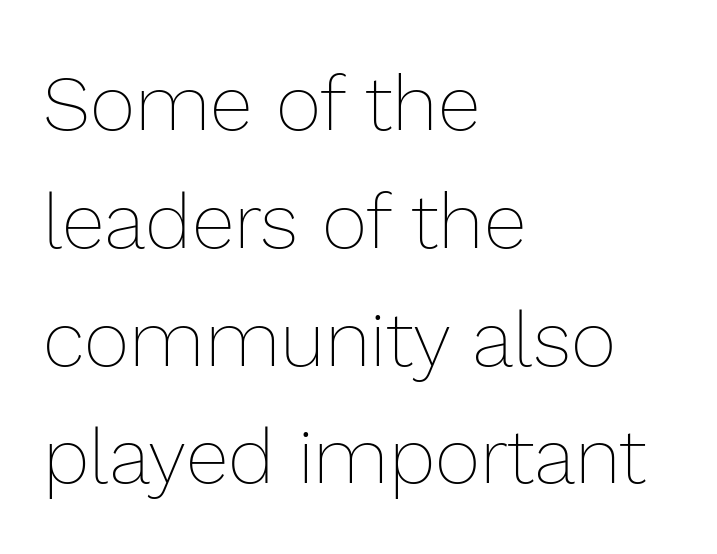
{"italic": "no", "bold": "no", "weight": "thin", "width": "normal", "x_height": "medium", "monospaced": "no", "underline": "no", "align": "left", "line_spacing": "normal", "line_spacing_ratio": 1.51, "letter_spacing": "normal", "letter_spacing_em": 0.0, "glyph_px": 78}
